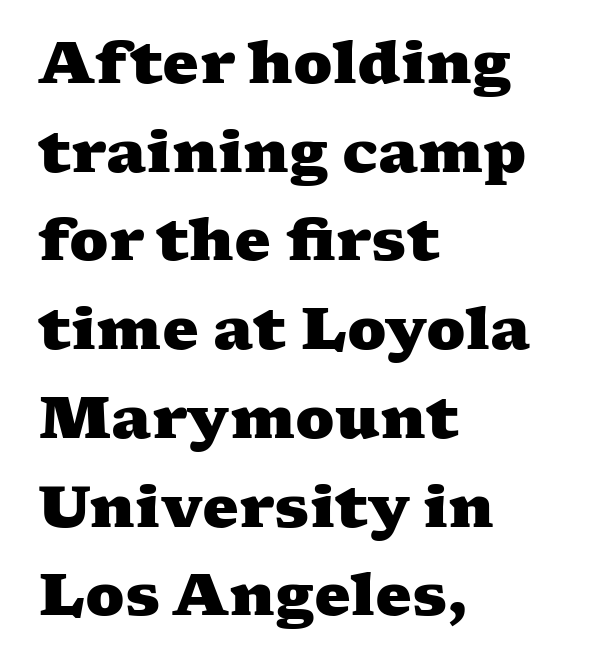
The image shows 58 px heavy, wide serif type; set left-aligned, normal line spacing (1.53x), normal letter spacing, not underlined; medium stroke contrast and a medium x-height.
